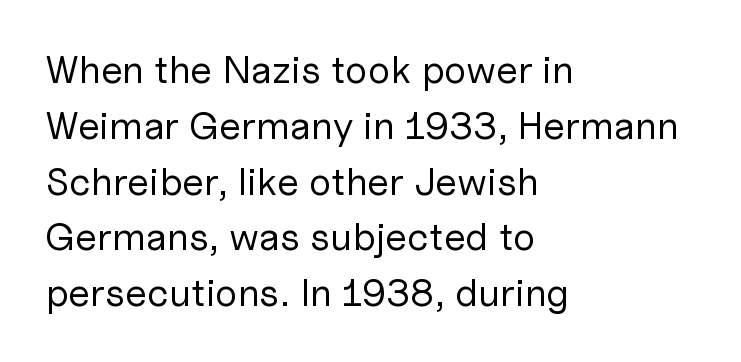
Is the letter spacing exaggerated? No — it looks like the ordinary default. The text block is weighted toward the left margin, trailing off unevenly rightward. Typographically, this falls in the sans-serif category. In terms of posture, this sample is upright.
